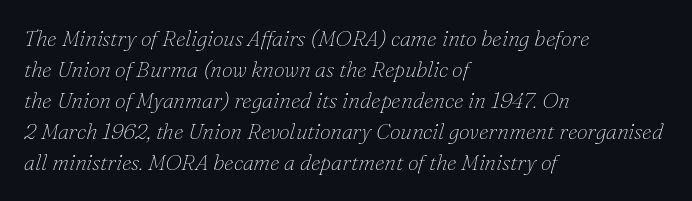
{"italic": "yes", "lean": "right", "slant_degrees": 16, "bold": "no", "underline": "no", "align": "left", "line_spacing": "normal", "line_spacing_ratio": 1.41, "letter_spacing": "normal", "letter_spacing_em": 0.0, "glyph_px": 22}
